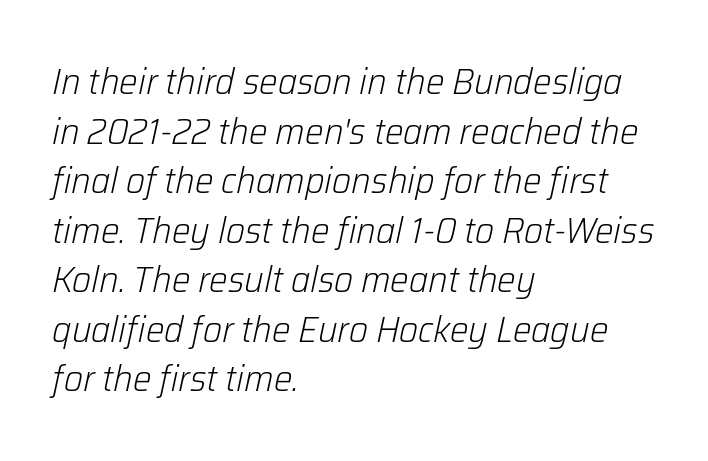
This sample keeps an unexceptional amount of space between lines. Reading down the block, your eye returns to a fixed left position each line. Yep, that's italic — everything's leaning. The rendering uses natural spacing where letterforms have individual widths. This rendering leaves character spacing at its baseline value. The letters look calm and open, with moderate or lighter stems.
